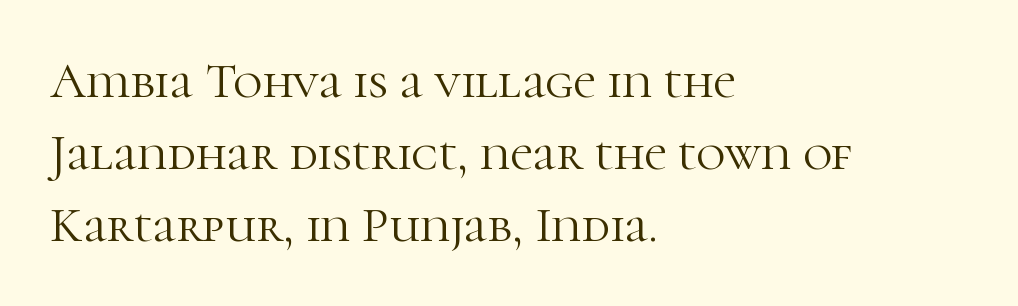
{"serif": "yes", "italic": "no", "bold": "no", "weight": "light", "width": "normal", "stroke_contrast": "high", "x_height": "medium", "monospaced": "no", "underline": "no", "align": "left", "line_spacing": "normal", "line_spacing_ratio": 1.44, "letter_spacing": "normal", "letter_spacing_em": 0.0, "glyph_px": 50}
